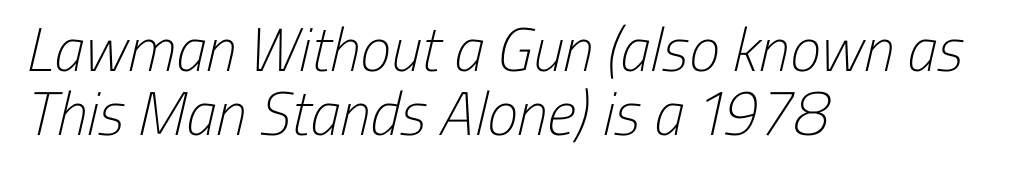
The image shows 62 px light, condensed sans-serif type; set left-aligned, tight line spacing (1.04x), normal letter spacing, not underlined; low stroke contrast and a medium x-height.
